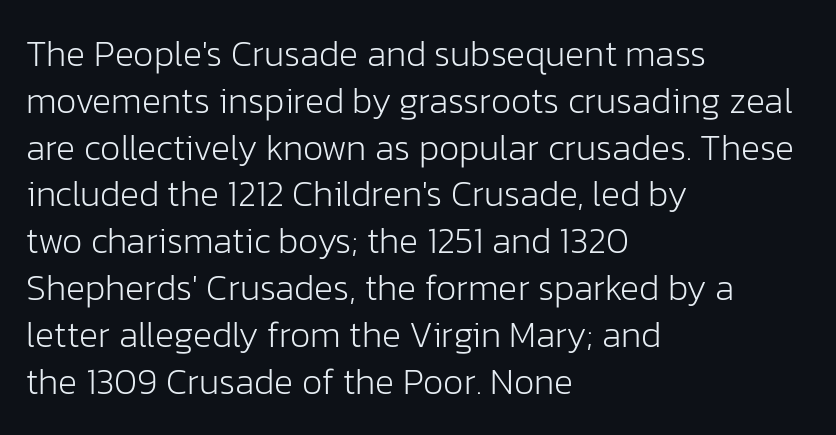
{"serif": "no", "italic": "no", "bold": "no", "weight": "light", "width": "normal", "stroke_contrast": "low", "x_height": "medium", "monospaced": "no", "underline": "no", "align": "left", "line_spacing": "normal", "line_spacing_ratio": 1.3, "letter_spacing": "normal", "letter_spacing_em": 0.0, "glyph_px": 36}
